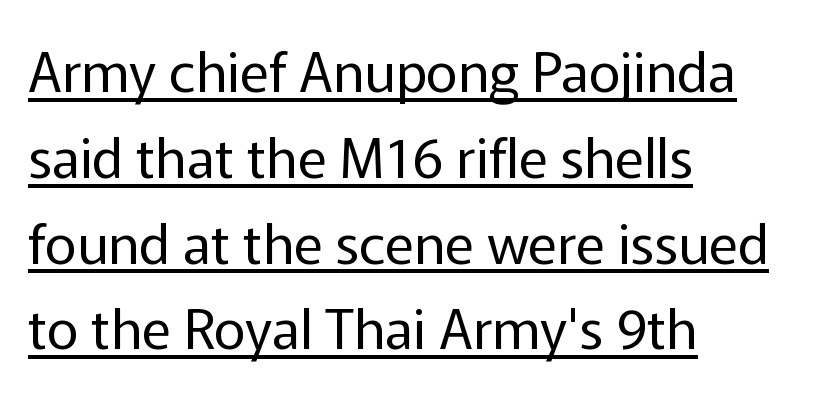
Do the characters align in a grid? No, the font is proportional. All the whitespace from short lines collects on the right. A normal amount of white space separates one row of letters from the next. This is sans-serif lettering, the kind often seen on screens and signage.
